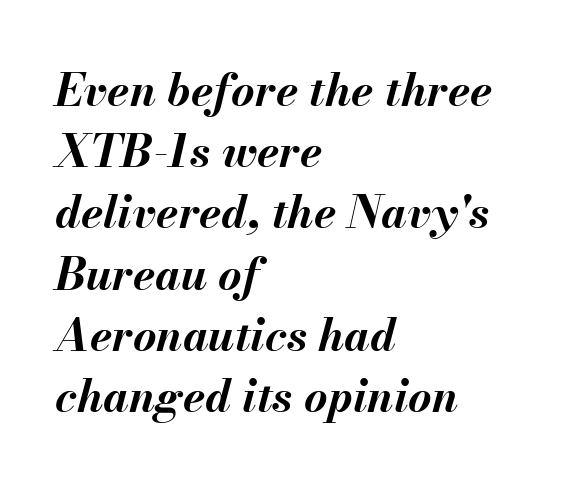
Character widths vary here, with narrow letters taking less room than wide ones. Rows of type keep a routine distance in the vertical direction. Typographic density is high because the face is bold. Check the space under the baseline: it is left empty.
